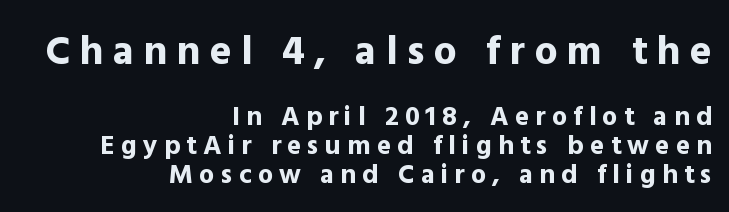
Observe the absence of serifs on each vertical stroke in this sample. Short note: letters widely spaced. Characters remain perfectly vertical along every line. Letters rest on an invisible, unmarked baseline.
